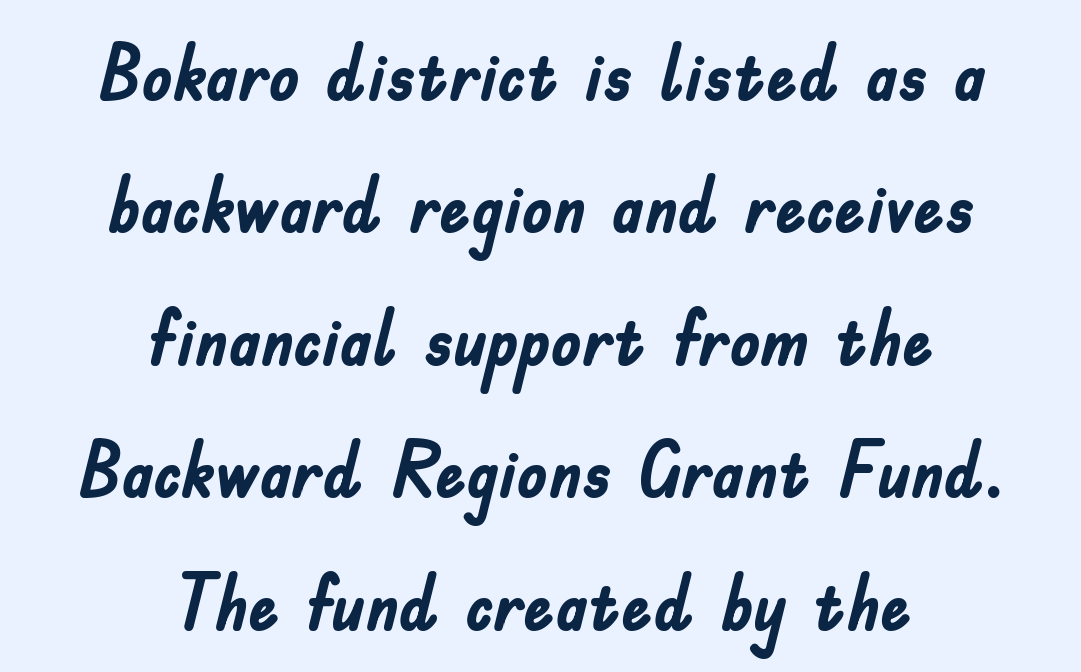
{"serif": "no", "bold": "yes", "weight": "semibold", "width": "condensed", "stroke_contrast": "low", "x_height": "small", "monospaced": "no", "underline": "no", "align": "center", "line_spacing_ratio": 1.72, "letter_spacing": "normal", "letter_spacing_em": 0.0, "glyph_px": 77}
